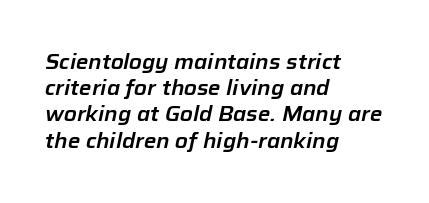
{"italic": "yes", "lean": "right", "slant_degrees": 12, "underline": "no", "align": "left", "line_spacing": "normal", "line_spacing_ratio": 1.25, "letter_spacing": "normal", "letter_spacing_em": 0.0, "glyph_px": 21}
